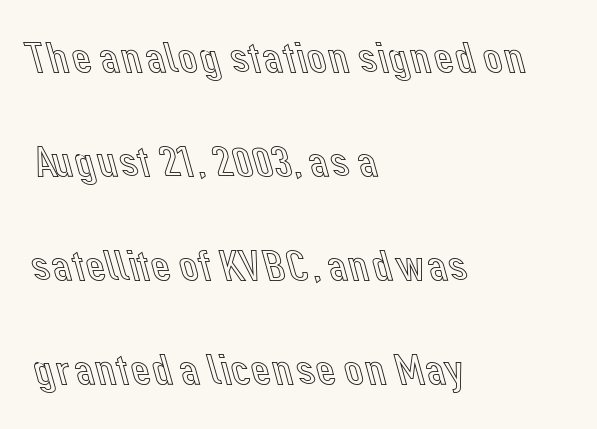
Q: Is the text italic (slanted)? A: Yes.
Q: Is the text underlined? A: No.
Q: How is the paragraph aligned? A: Left-aligned.
Q: Is the spacing between letters normal or unusually wide? A: Normal.
Q: Is the spacing between lines tight, normal or loose? A: Loose.
Q: Width (condensed, normal, or wide)? A: Normal.
Q: x-height? A: Medium.
Q: Monospaced? A: No.
